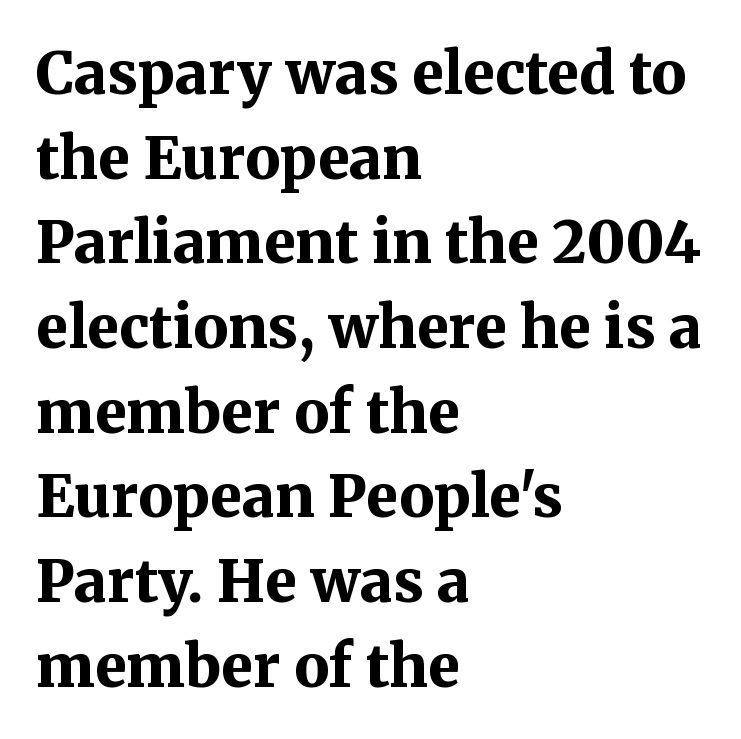
The image shows 58 px bold serif type, upright; set left-aligned, normal line spacing (1.46x), normal letter spacing, not underlined; medium stroke contrast and a medium x-height.
